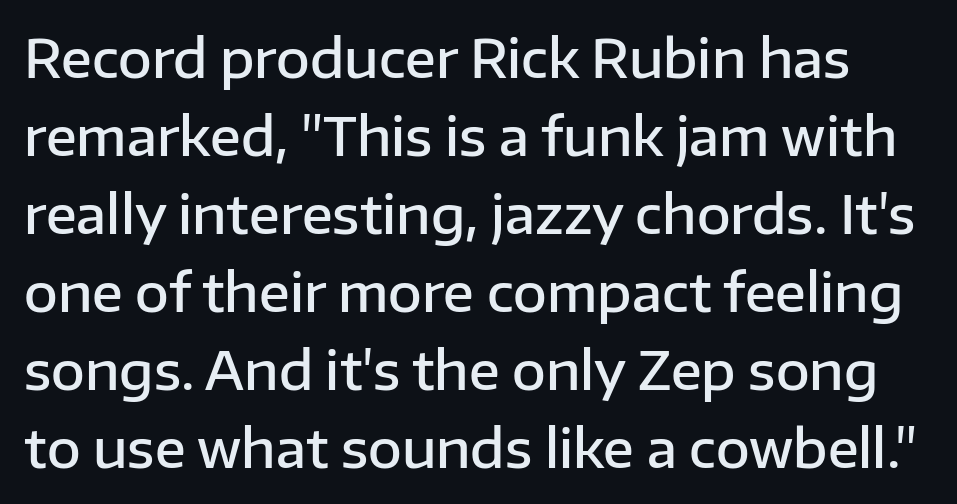
{"serif": "no", "italic": "no", "bold": "semi", "weight": "semibold", "width": "normal", "stroke_contrast": "low", "x_height": "medium", "monospaced": "no", "underline": "no", "line_spacing": "normal", "line_spacing_ratio": 1.5, "letter_spacing": "normal", "letter_spacing_em": 0.0, "glyph_px": 52}
